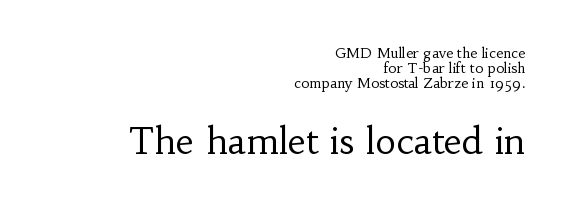
{"serif": "yes", "italic": "no", "bold": "no", "weight": "regular", "width": "normal", "stroke_contrast": "low", "x_height": "small", "monospaced": "no", "underline": "no", "align": "right", "line_spacing": "tight", "line_spacing_ratio": 1.08, "letter_spacing": "normal", "letter_spacing_em": 0.0, "larger_block": "second", "size_ratio": 2.57, "glyph_px": 36}
